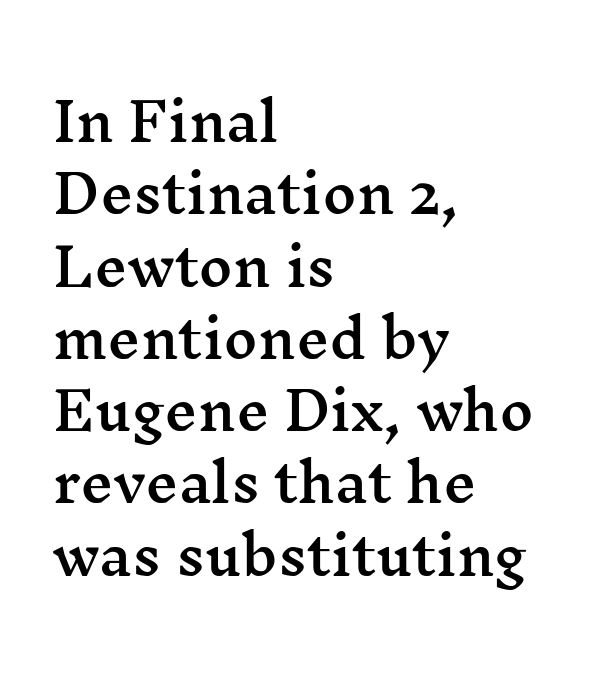
Q: Is the text italic (slanted)? A: No, it is upright.
Q: Is the typeface a serif or a sans-serif typeface? A: Serif.
Q: Is the text underlined? A: No.
Q: How is the paragraph aligned? A: Left-aligned.
Q: Is the spacing between letters normal or unusually wide? A: Normal.
Q: Is the spacing between lines tight, normal or loose? A: Normal.
Q: Width (condensed, normal, or wide)? A: Wide.
Q: Stroke contrast? A: Medium.
Q: x-height? A: Medium.
Q: Monospaced? A: No.
